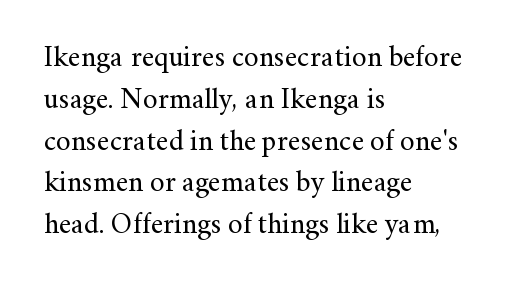
The image shows 29 px regular-weight serif type, upright; set left-aligned, normal line spacing (1.44x), normal letter spacing, not underlined; medium stroke contrast and a small x-height.
